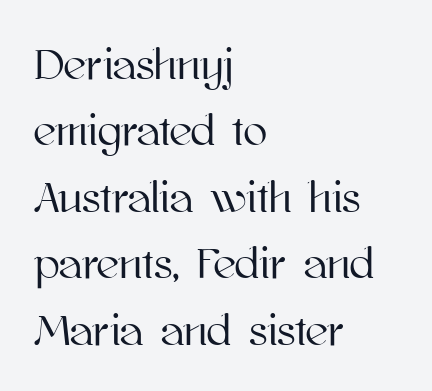
The image shows 44 px text type, upright; set left-aligned, normal line spacing (1.51x), normal letter spacing, not underlined; high stroke contrast and a medium x-height.
